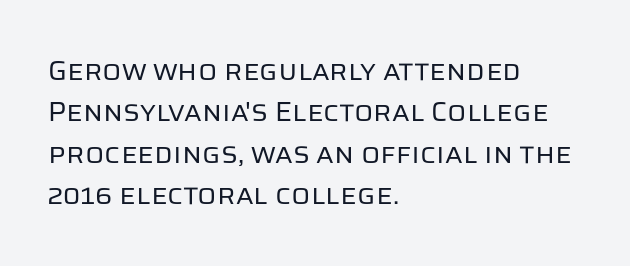
The image shows 28 px regular-weight sans-serif type, upright; set left-aligned, normal line spacing (1.48x), normal letter spacing, not underlined; low stroke contrast and a large x-height.
